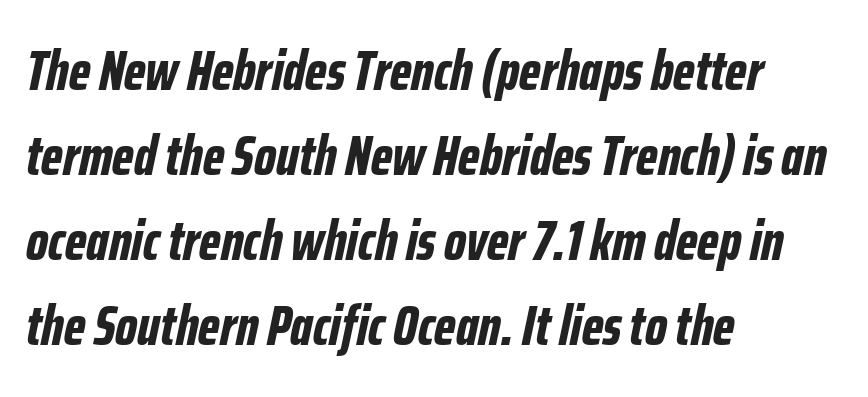
Q: Is the text bold? A: Yes.
Q: Is the text italic (slanted)? A: Yes, it leans right by about 12 degrees.
Q: Is the text underlined? A: No.
Q: How is the paragraph aligned? A: Left-aligned.
Q: Is the spacing between letters normal or unusually wide? A: Normal.
Q: Is the spacing between lines tight, normal or loose? A: Normal.
Q: Width (condensed, normal, or wide)? A: Condensed.
Q: Stroke contrast? A: Low.
Q: x-height? A: Medium.
Q: Monospaced? A: No.
